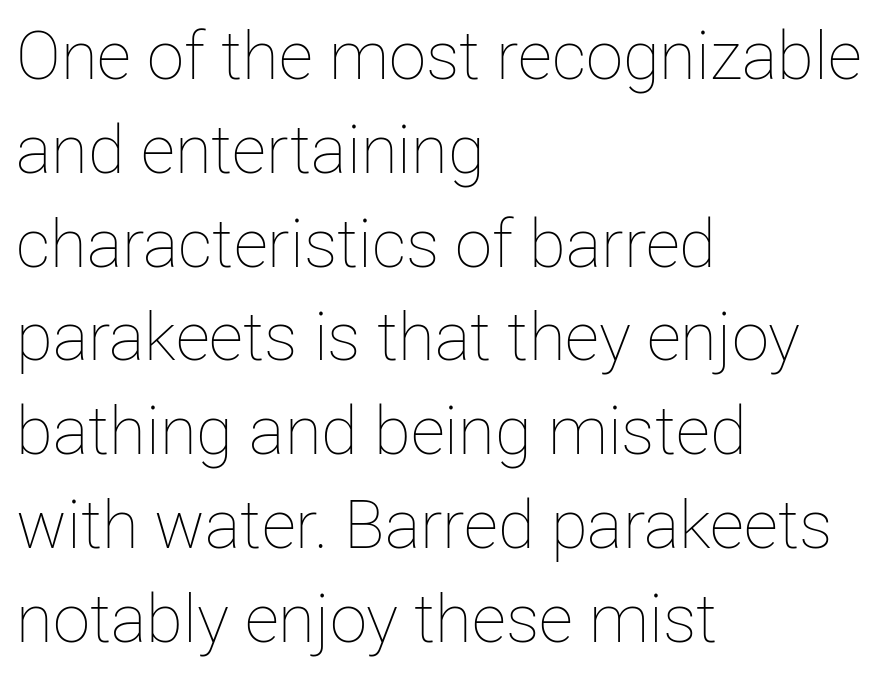
Q: Is the text bold? A: No.
Q: Is the text italic (slanted)? A: No, it is upright.
Q: Is the text underlined? A: No.
Q: How is the paragraph aligned? A: Left-aligned.
Q: Is the spacing between letters normal or unusually wide? A: Normal.
Q: Is the spacing between lines tight, normal or loose? A: Normal.
Q: Width (condensed, normal, or wide)? A: Normal.
Q: Stroke contrast? A: Low.
Q: x-height? A: Medium.
Q: Monospaced? A: No.
